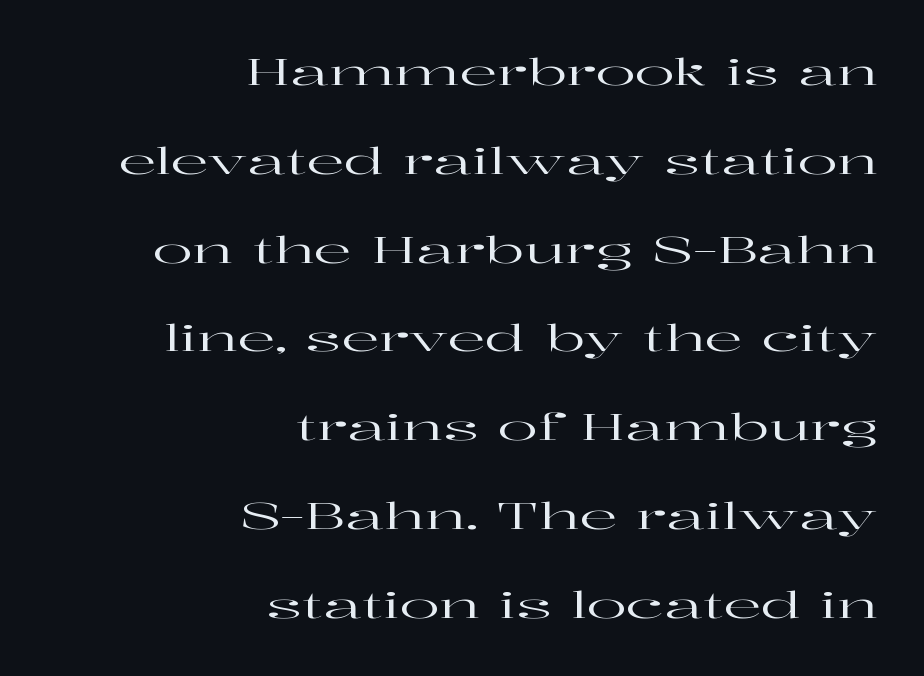
{"serif": "yes", "italic": "no", "width": "wide", "stroke_contrast": "high", "x_height": "medium", "monospaced": "no", "underline": "no", "align": "right", "line_spacing": "loose", "line_spacing_ratio": 2.4, "letter_spacing": "normal", "letter_spacing_em": 0.0, "glyph_px": 37}
